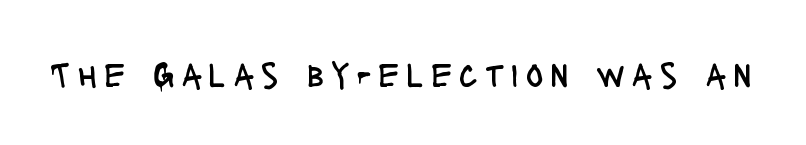
The image shows 37 px regular-weight, condensed sans-serif type, upright; set not underlined; low stroke contrast and a large x-height.
